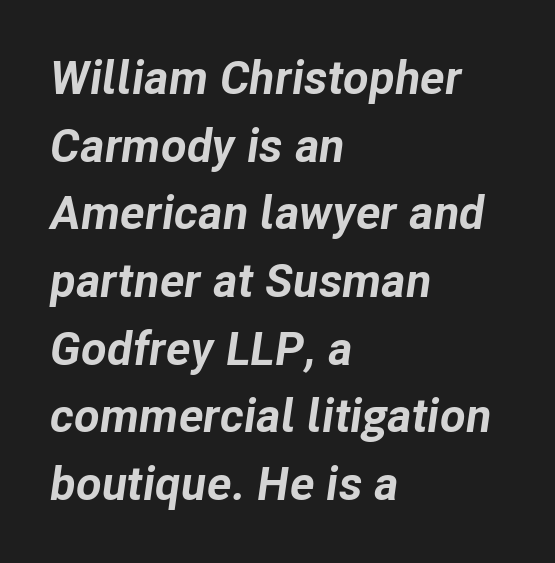
{"italic": "yes", "lean": "right", "slant_degrees": 8, "bold": "yes", "weight": "bold", "width": "normal", "stroke_contrast": "low", "x_height": "medium", "monospaced": "no", "underline": "no", "align": "left", "line_spacing": "normal", "line_spacing_ratio": 1.44, "letter_spacing": "normal", "letter_spacing_em": 0.0, "glyph_px": 47}
